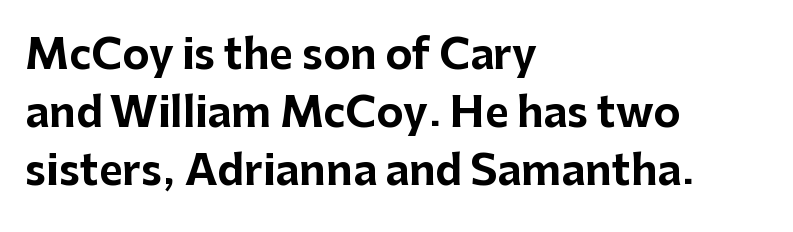
The face used here is a sans, in the tradition of grotesques and geometrics. Posture: straight, roman, zero tilt. Stroke thickness is high; the sample reads as a true bold. Nobody touched the tracking dial on this one. A bare baseline throughout the passage. The rendering anchors every line to the left-hand side.
